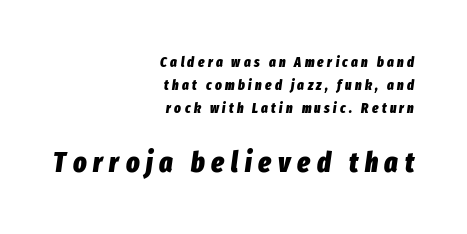
Q: Is the text bold? A: Yes.
Q: Is the text italic (slanted)? A: Yes, it leans right by about 8 degrees.
Q: Is the text underlined? A: No.
Q: How is the paragraph aligned? A: Right-aligned.
Q: Is the spacing between letters normal or unusually wide? A: Unusually wide.
Q: Is the spacing between lines tight, normal or loose? A: Normal.
Q: Which block of text is set in a larger size, the first (top) or the second (bottom)? A: The second (bottom) one.
Q: Width (condensed, normal, or wide)? A: Condensed.
Q: Stroke contrast? A: Low.
Q: x-height? A: Medium.
Q: Monospaced? A: No.
